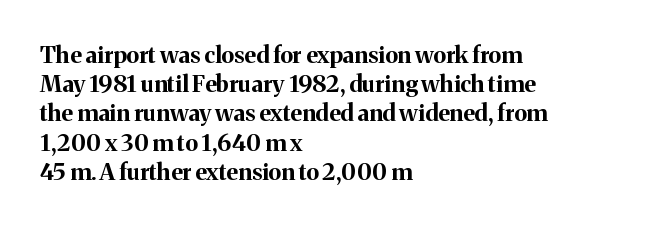
Q: Is the text bold? A: Yes.
Q: Is the text italic (slanted)? A: No, it is upright.
Q: Is the text underlined? A: No.
Q: How is the paragraph aligned? A: Left-aligned.
Q: Is the spacing between letters normal or unusually wide? A: Normal.
Q: Is the spacing between lines tight, normal or loose? A: Normal.
